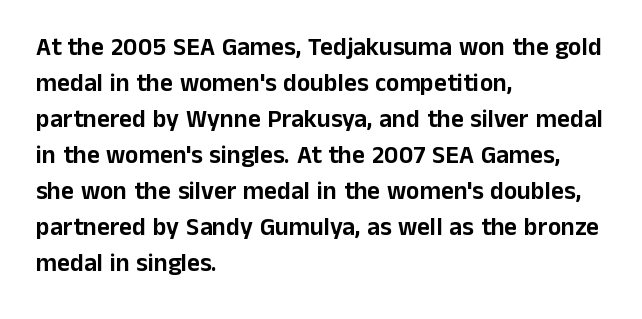
Q: Is the text italic (slanted)? A: No, it is upright.
Q: Is the text underlined? A: No.
Q: How is the paragraph aligned? A: Left-aligned.
Q: Is the spacing between letters normal or unusually wide? A: Normal.
Q: Is the spacing between lines tight, normal or loose? A: Normal.
